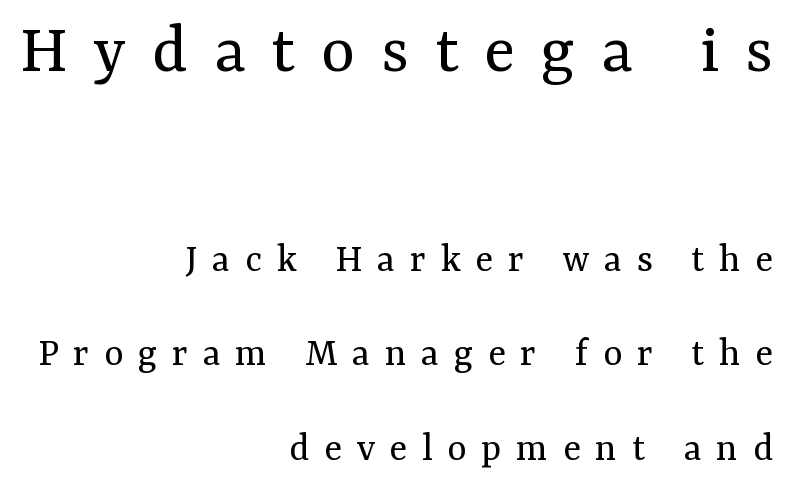
{"serif": "yes", "italic": "no", "bold": "no", "weight": "regular", "width": "normal", "stroke_contrast": "medium", "x_height": "medium", "monospaced": "no", "underline": "no", "align": "right", "line_spacing": "loose", "line_spacing_ratio": 2.3, "letter_spacing": "wide", "letter_spacing_em": 0.36, "larger_block": "first", "size_ratio": 1.76, "glyph_px": 72}
